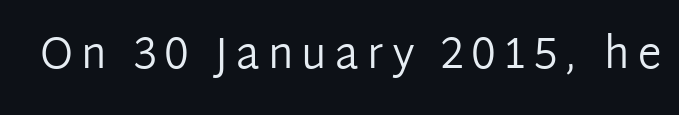
{"serif": "no", "italic": "no", "bold": "no", "weight": "regular", "width": "normal", "stroke_contrast": "low", "x_height": "medium", "monospaced": "no", "underline": "no", "glyph_px": 43}
